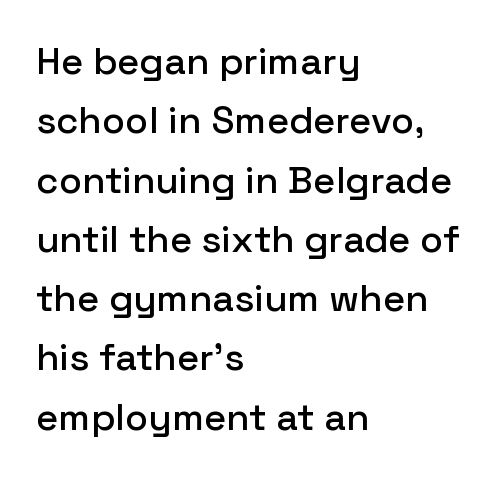
Unmarked baselines from the first word to the last. Serifs: no, the terminals of the letterforms are clean. Letter spacing: default. Left-aligned paragraph, ragged on the right. No italicization has been applied; the sample stays upright.
